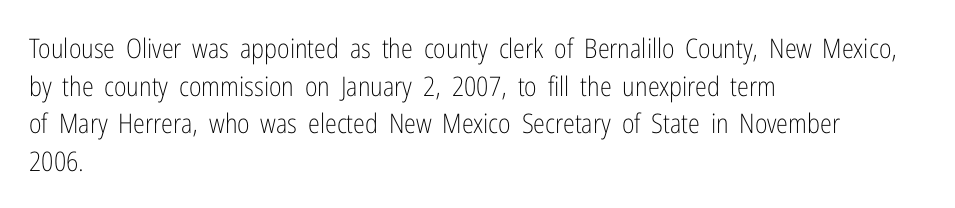
Notice how the stems are strictly vertical — no italics here. A bare baseline throughout the passage. Inter-character spacing is left at the font's built-in metrics. Vertical spacing — default. The ragged edge is on the right, which tells us the setting is flush left. The font sits on the lighter half of the weight spectrum, regular included.
